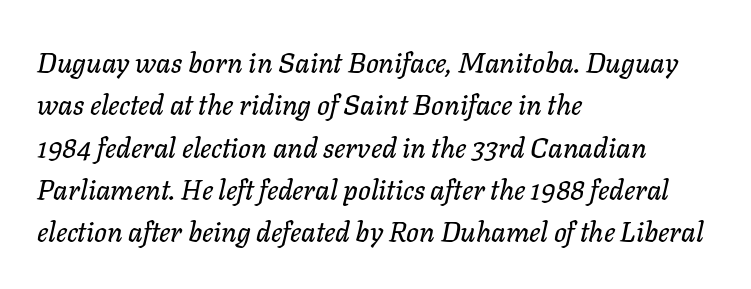
Q: Is the text italic (slanted)? A: Yes, it leans right by about 11 degrees.
Q: Is the text underlined? A: No.
Q: How is the paragraph aligned? A: Left-aligned.
Q: Is the spacing between letters normal or unusually wide? A: Normal.
Q: Is the spacing between lines tight, normal or loose? A: Normal.
Q: Width (condensed, normal, or wide)? A: Normal.
Q: Stroke contrast? A: Low.
Q: x-height? A: Medium.
Q: Monospaced? A: No.
